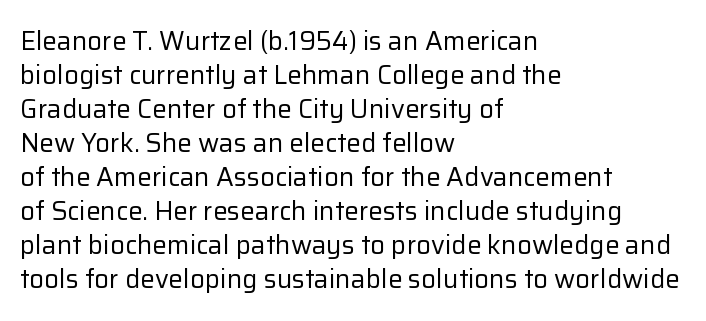
The image shows 26 px text type, upright; set left-aligned, normal line spacing (1.31x), normal letter spacing, not underlined.
